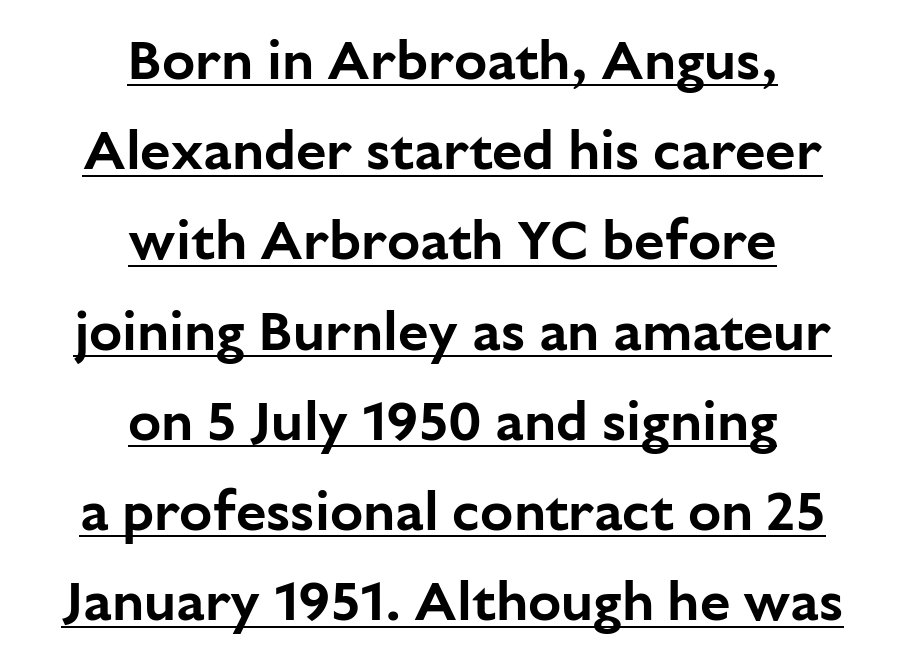
The horizontal fit of the characters is conventional and even. The typesetter chose a symmetrical, centered arrangement here. This is sans-serif lettering, the kind often seen on screens and signage. Upright lettering throughout.
